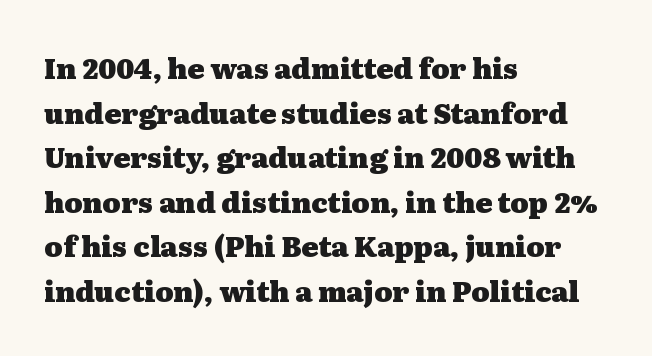
{"serif": "yes", "italic": "no", "bold": "yes", "weight": "heavy", "width": "wide", "stroke_contrast": "medium", "x_height": "medium", "monospaced": "no", "underline": "no", "align": "left", "line_spacing": "normal", "line_spacing_ratio": 1.59, "letter_spacing": "normal", "letter_spacing_em": 0.0, "glyph_px": 28}
